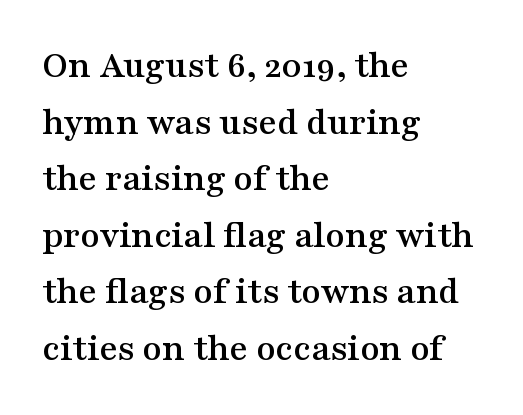
The image shows 39 px wide serif type, upright; set left-aligned, normal line spacing (1.45x), normal letter spacing, not underlined; medium stroke contrast and a medium x-height.
